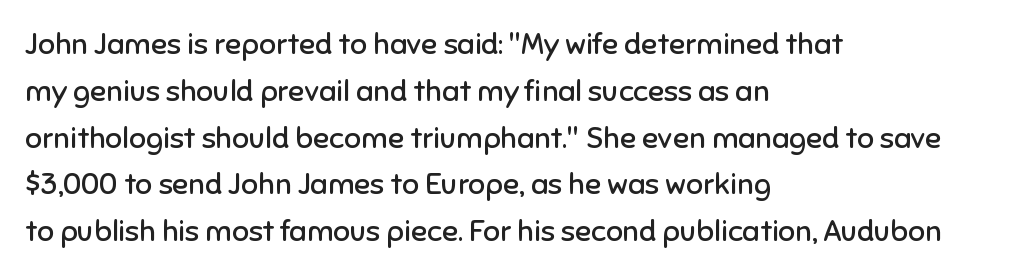
{"serif": "no", "italic": "no", "bold": "no", "weight": "regular", "width": "normal", "stroke_contrast": "low", "x_height": "medium", "monospaced": "no", "underline": "no", "align": "left", "line_spacing": "normal", "line_spacing_ratio": 1.56, "letter_spacing": "normal", "letter_spacing_em": 0.0, "glyph_px": 30}
